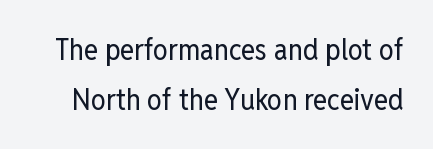
The image shows 30 px regular-weight, condensed sans-serif type, upright; set normal line spacing (1.67x), normal letter spacing, not underlined; low stroke contrast and a medium x-height.
